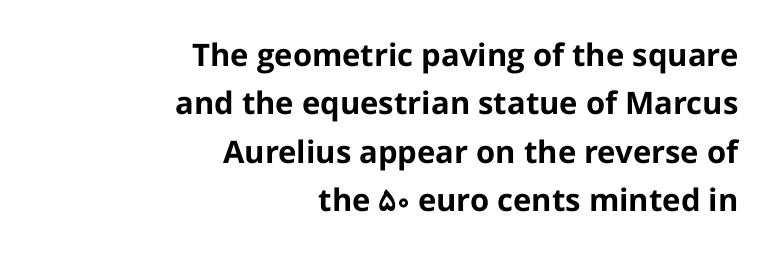
{"serif": "no", "italic": "no", "bold": "yes", "weight": "bold", "width": "normal", "stroke_contrast": "low", "x_height": "medium", "monospaced": "no", "underline": "no", "align": "right", "line_spacing": "normal", "line_spacing_ratio": 1.56, "letter_spacing": "normal", "letter_spacing_em": 0.0, "glyph_px": 31}
